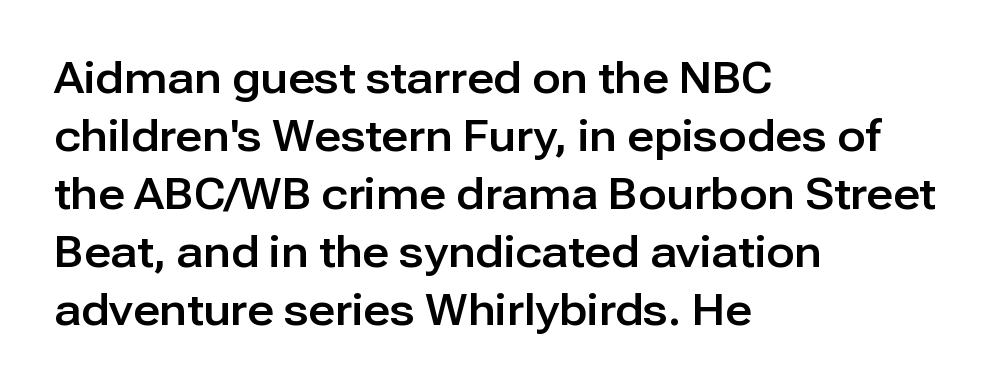
The image shows 42 px sans-serif type, upright; set left-aligned, normal line spacing (1.38x), normal letter spacing, not underlined; low stroke contrast and a medium x-height.
